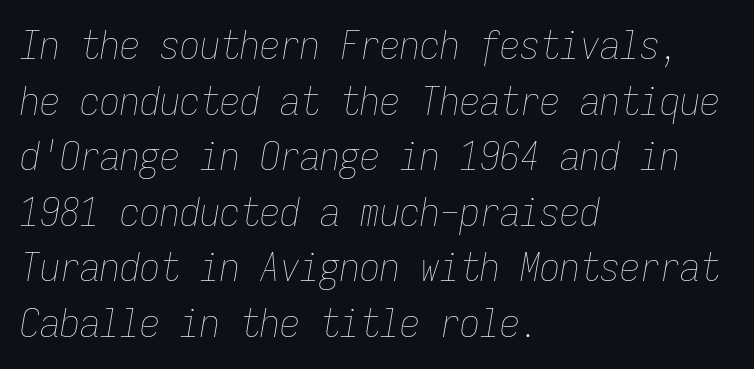
Casual observation: everything's shoved over to the left. Every character sits at an angle, as italics do. Line spacing here is normal. Note the uniform advance width — an 'i' takes as much space as an 'm'. The letterforms sit at book weight or below. The letterforms sit shoulder to shoulder at normal distance.
